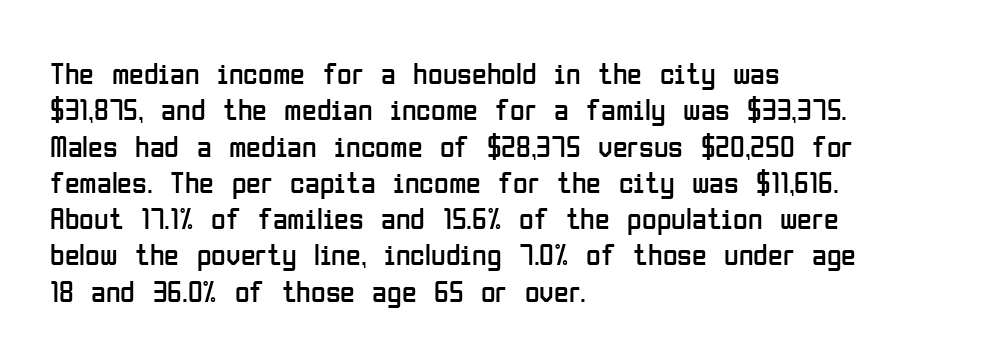
Caption: face not bold, strokes unweighted. Grotesque or geometric, the face here clearly has no serifs. Each word holds together tightly as a unit, with standard inter-letter gaps. Nobody drew a line under any word here.
